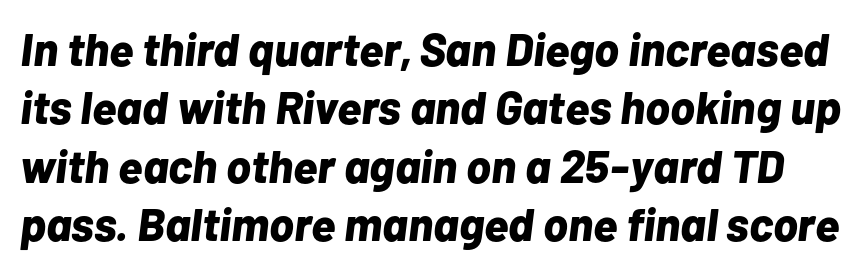
Here the designer chose a conventional face with non-uniform glyph widths. Honestly, there is no underline to notice here at all. The axis of the letterforms is tilted away from vertical. The line texture is even and compact thanks to regular tracking.
